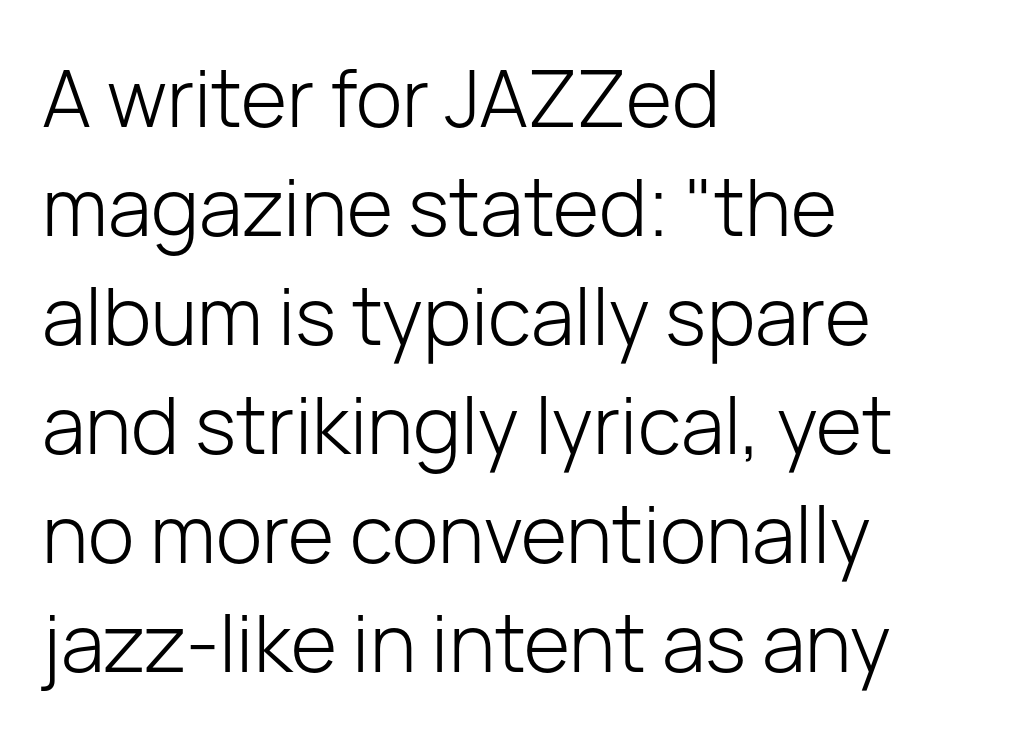
{"serif": "no", "italic": "no", "bold": "no", "weight": "light", "width": "normal", "stroke_contrast": "low", "x_height": "medium", "monospaced": "no", "underline": "no", "align": "left", "line_spacing": "normal", "line_spacing_ratio": 1.38, "letter_spacing": "normal", "letter_spacing_em": 0.0, "glyph_px": 79}
